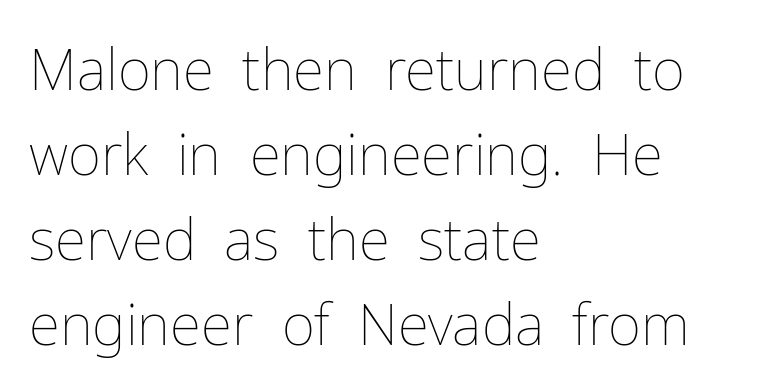
Q: Is the text bold? A: No.
Q: Is the text italic (slanted)? A: No, it is upright.
Q: Is the text underlined? A: No.
Q: How is the paragraph aligned? A: Left-aligned.
Q: Is the spacing between letters normal or unusually wide? A: Normal.
Q: Is the spacing between lines tight, normal or loose? A: Normal.
Q: Width (condensed, normal, or wide)? A: Normal.
Q: Stroke contrast? A: Low.
Q: x-height? A: Medium.
Q: Monospaced? A: No.
